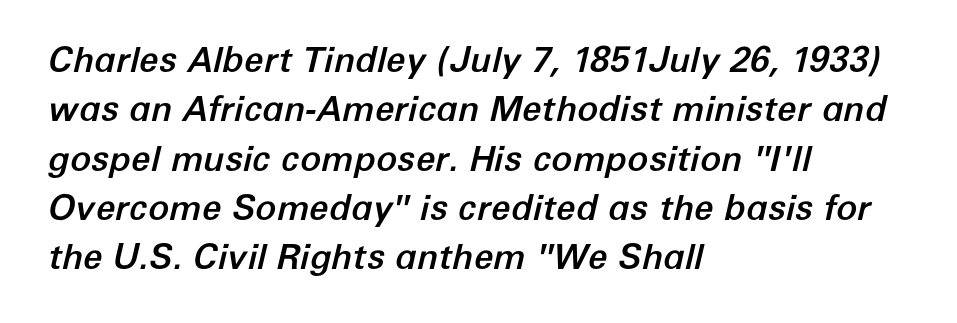
{"italic": "yes", "lean": "right", "slant_degrees": 12, "width": "normal", "stroke_contrast": "low", "x_height": "medium", "monospaced": "no", "underline": "no", "align": "left", "line_spacing": "normal", "line_spacing_ratio": 1.41, "letter_spacing": "normal", "letter_spacing_em": 0.0, "glyph_px": 35}
